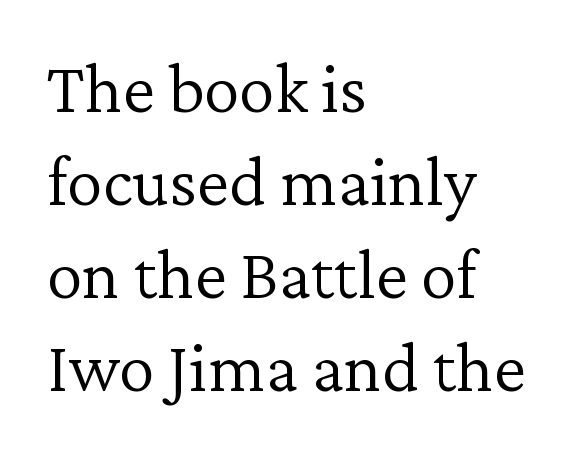
A typesetter would call this zero additional tracking. Do the characters align in a grid? No, the font is proportional. Weight: not bold — regular or lighter. Underline: absent. The typeface chosen for these lines features serifs.
